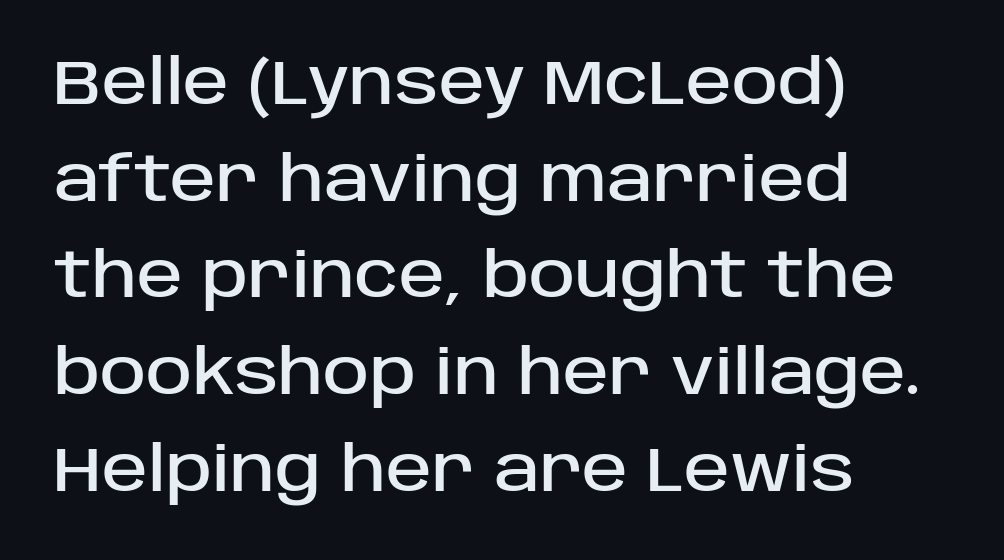
Q: Is the text italic (slanted)? A: No, it is upright.
Q: Is the typeface a serif or a sans-serif typeface? A: Sans-serif.
Q: Is the text underlined? A: No.
Q: How is the paragraph aligned? A: Left-aligned.
Q: Is the spacing between letters normal or unusually wide? A: Normal.
Q: Is the spacing between lines tight, normal or loose? A: Normal.
Q: Width (condensed, normal, or wide)? A: Normal.
Q: Stroke contrast? A: Low.
Q: x-height? A: Large.
Q: Monospaced? A: No.
